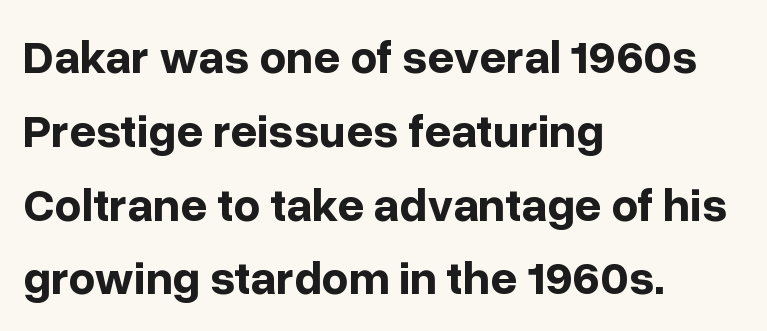
To sum up the face: it is a sans, with no serifs. The zone under the glyphs is completely vacant. Quick note: not italic, upright. The passage shown is emphatically bold.
